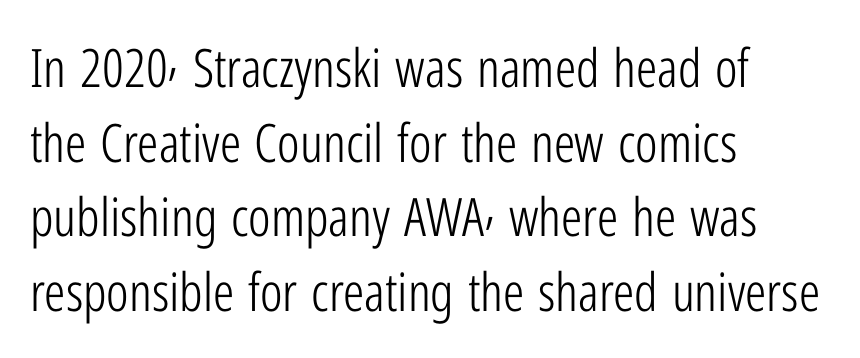
Q: Is the text bold? A: No.
Q: Is the text italic (slanted)? A: No, it is upright.
Q: Is the typeface a serif or a sans-serif typeface? A: Sans-serif.
Q: Is the text underlined? A: No.
Q: How is the paragraph aligned? A: Left-aligned.
Q: Is the spacing between letters normal or unusually wide? A: Normal.
Q: Is the spacing between lines tight, normal or loose? A: Normal.
Q: Width (condensed, normal, or wide)? A: Condensed.
Q: Stroke contrast? A: Low.
Q: x-height? A: Medium.
Q: Monospaced? A: No.
